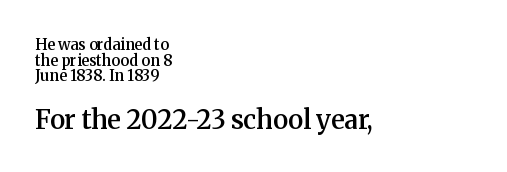
You could barely slide anything between these rows. Each row of text sits above clean, open space. Letter spacing: default. Strokes here are thickened, but only to semibold level. The setting favours the left margin, as ordinary paragraphs usually do. Look at the glyph heights: the lower group is clearly the bigger setting.
